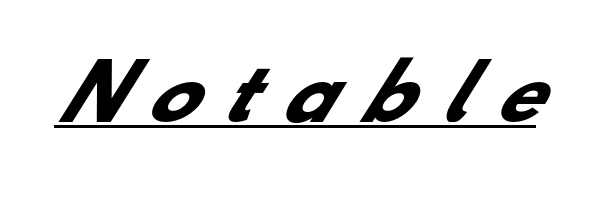
You'd pick this weight for a headline — it's a proper bold. Spacing verdict: proportional, widths tailored to each character. Observe the absence of serifs on each vertical stroke in this sample. Descenders here cross a horizontal rule under the line. Inter-character spacing is expanded well beyond the font's built-in metrics.
